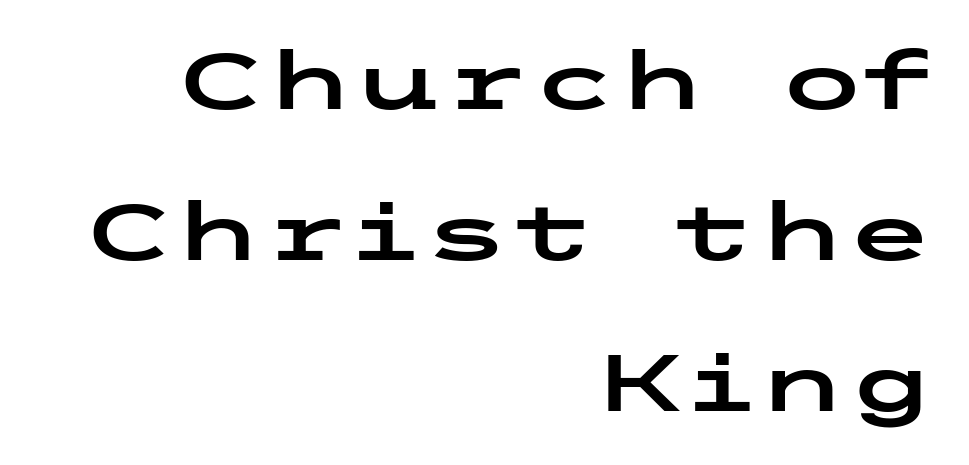
The image shows 80 px wide sans-serif type, upright; set right-aligned, line spacing 1.89x, normal letter spacing, not underlined; low stroke contrast and a medium x-height.
